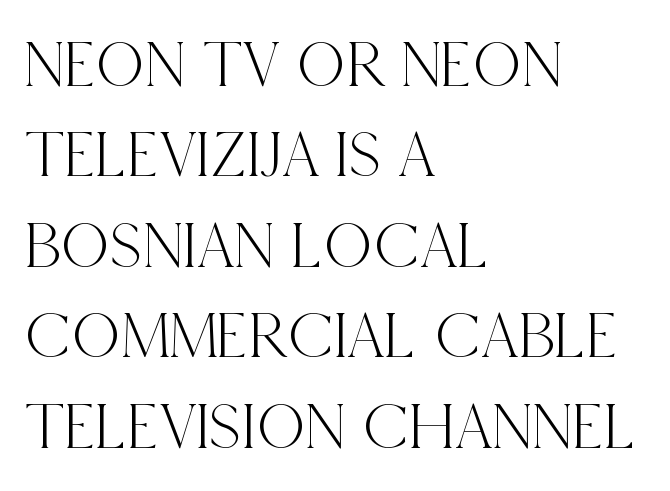
The rendering uses a moderate line-height, typical for paragraphs. The space directly below the letters is spotless. No italicization has been applied; the sample stays upright. Where is the straight margin? On the left. This rendering employs a face with finishing strokes, i.e., a serif. The rendering keeps characters at their native spacing.
